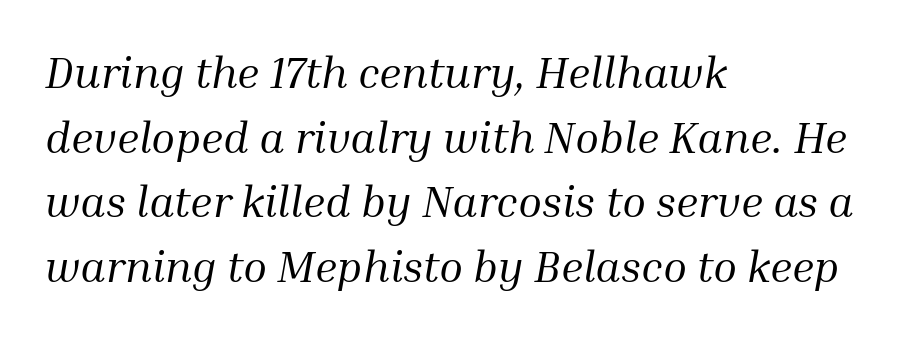
The image shows 44 px regular-weight serif type, italic (leaning right); set left-aligned, normal line spacing (1.47x), normal letter spacing, not underlined; medium stroke contrast and a medium x-height.
